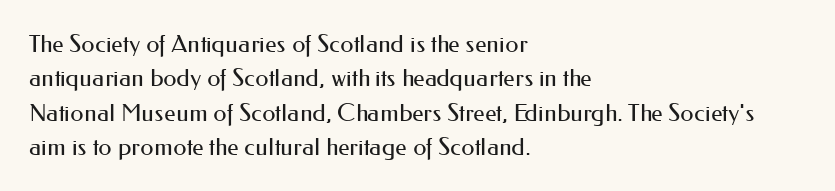
Q: Is the text bold? A: No.
Q: Is the text italic (slanted)? A: No, it is upright.
Q: Is the text underlined? A: No.
Q: How is the paragraph aligned? A: Left-aligned.
Q: Is the spacing between letters normal or unusually wide? A: Normal.
Q: Is the spacing between lines tight, normal or loose? A: Normal.
